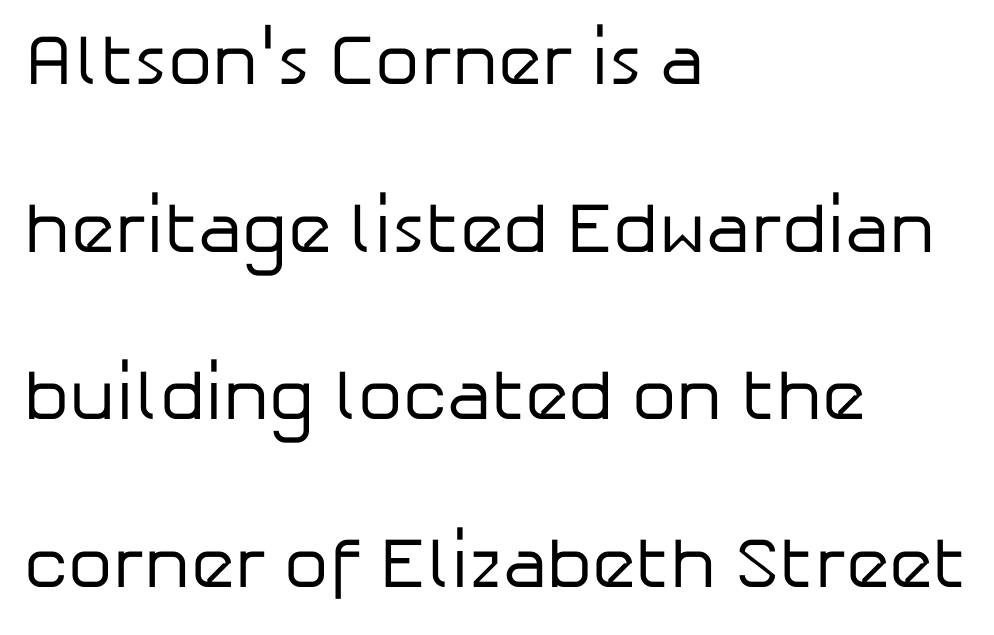
Here the designer chose a conventional face with non-uniform glyph widths. Notice how the stems are strictly vertical — no italics here. Is there much room between lines? Yes — plenty of vertical air separates them. Serif or sans? Sans — the stroke terminals are bare. The ragged edge is on the right, which tells us the setting is flush left. The passage shown is not underscored anywhere.
